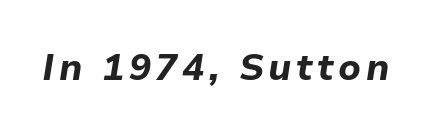
Q: Is the text bold? A: Yes.
Q: Is the text italic (slanted)? A: Yes, it leans right by about 9 degrees.
Q: Is the text underlined? A: No.
Q: Width (condensed, normal, or wide)? A: Normal.
Q: Stroke contrast? A: Low.
Q: x-height? A: Medium.
Q: Monospaced? A: No.
